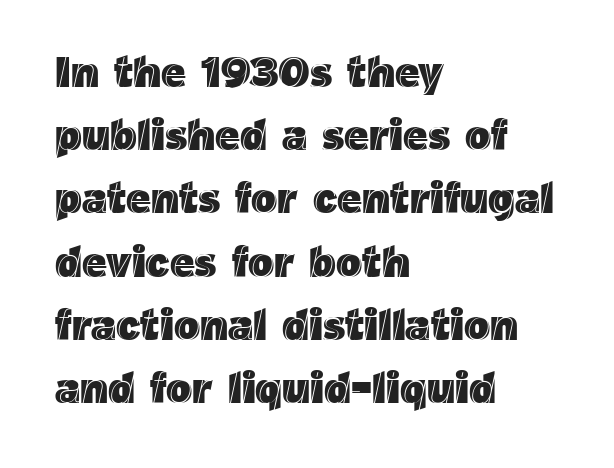
{"italic": "no", "width": "normal", "x_height": "medium", "monospaced": "no", "underline": "no", "align": "left", "line_spacing": "normal", "line_spacing_ratio": 1.47, "letter_spacing": "normal", "letter_spacing_em": 0.0, "glyph_px": 43}
